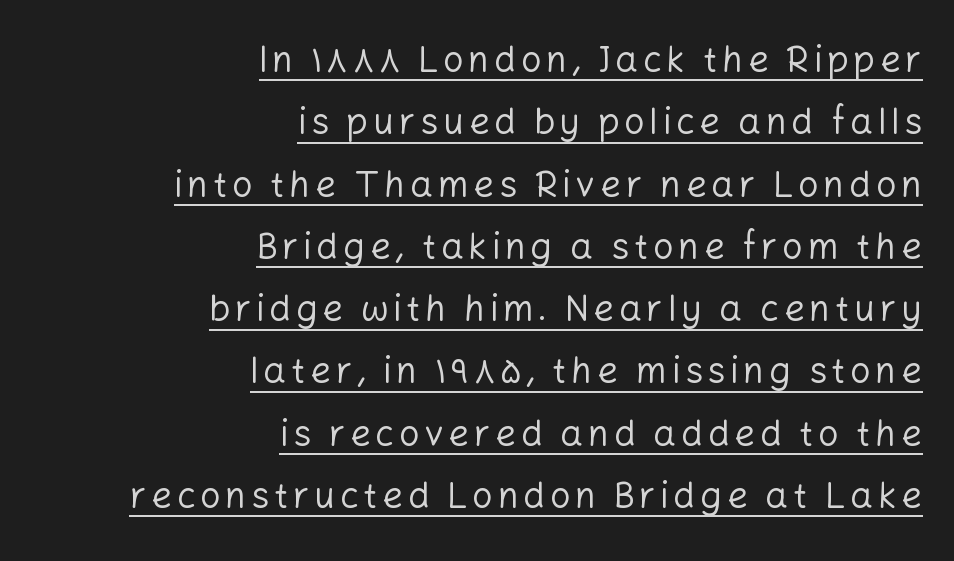
The image shows 36 px regular-weight sans-serif type, upright; set right-aligned, line spacing 1.73x, underlined; low stroke contrast and a medium x-height.
